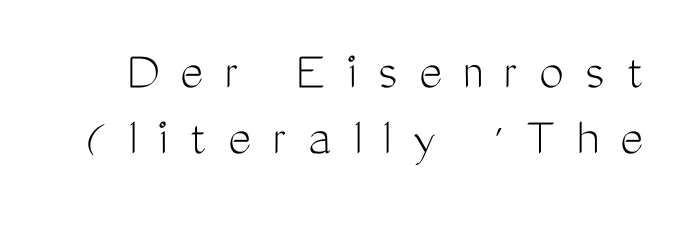
This is not heavy type; no bold has been used. The glyphs in this specimen are sans serif. Characters follow at a spacing far wider than the type designer built in. Posture: straight, roman, zero tilt. The letters advance in unequal steps, a hallmark of proportional type. Only glyphs here, with clear space below each row.
